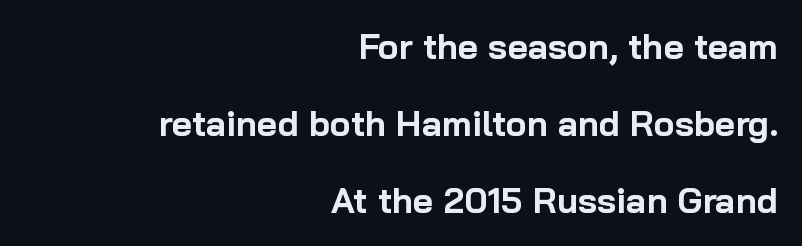
The image shows 35 px bold sans-serif type, upright; set right-aligned, loose line spacing (2.2x), normal letter spacing, not underlined; low stroke contrast and a medium x-height.
